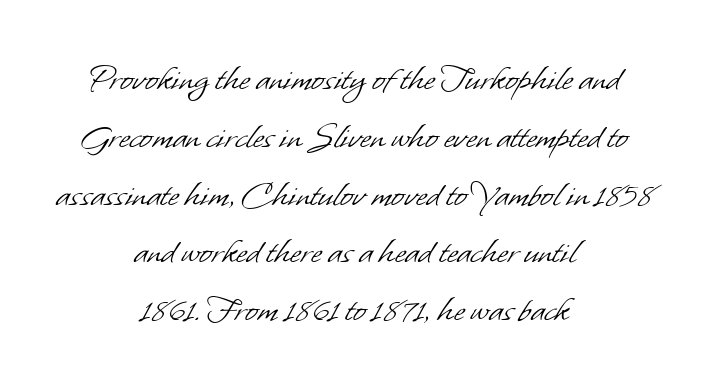
Q: Is the text bold? A: No.
Q: Is the typeface a serif or a sans-serif typeface? A: Sans-serif.
Q: Is the text underlined? A: No.
Q: How is the paragraph aligned? A: Centered.
Q: Is the spacing between letters normal or unusually wide? A: Normal.
Q: Is the spacing between lines tight, normal or loose? A: Normal.
Q: Width (condensed, normal, or wide)? A: Normal.
Q: Stroke contrast? A: Low.
Q: x-height? A: Small.
Q: Monospaced? A: No.
